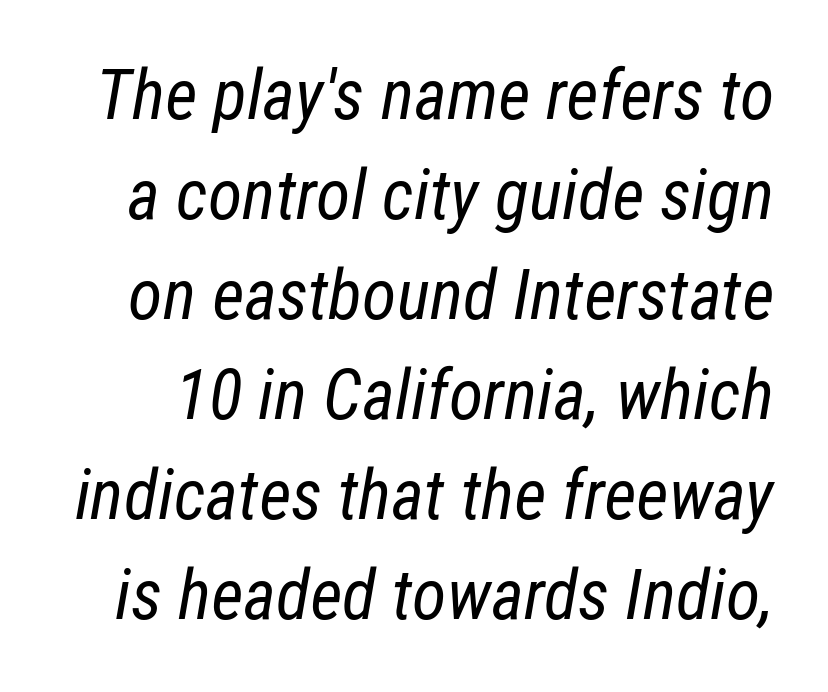
The zone under the glyphs is completely vacant. The typography opts for an oblique posture over an upright one. This reads as an unemphasized weight, regular at the heaviest. The passage shown stacks its lines at a standard gap. Note the varied advance widths — an 'i' is clearly narrower than an 'm'. Standard letterfit; no display-style spreading of the glyphs.
